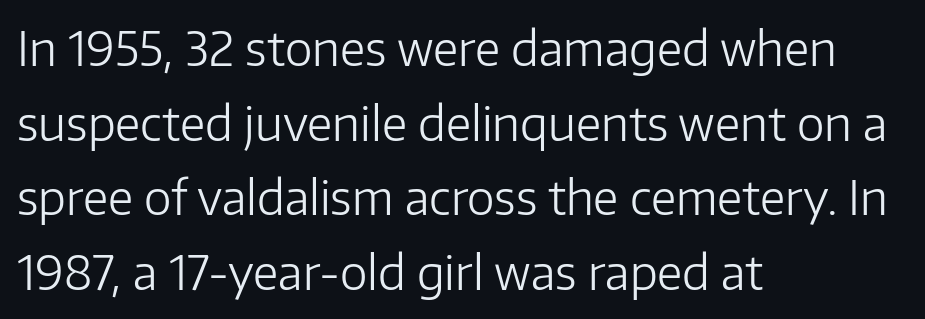
{"serif": "no", "italic": "no", "bold": "no", "weight": "light", "width": "normal", "stroke_contrast": "low", "x_height": "medium", "monospaced": "no", "underline": "no", "align": "left", "line_spacing": "normal", "line_spacing_ratio": 1.59, "letter_spacing": "normal", "letter_spacing_em": 0.0, "glyph_px": 47}
